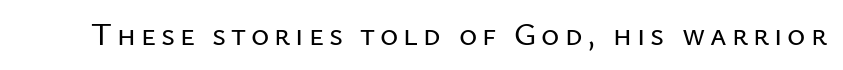
Do the characters align in a grid? No, the font is proportional. The baseline area is clear. The lettering holds an erect, upright posture throughout. Look at the bottom of the vertical strokes: they stop flat, with no serifs.
